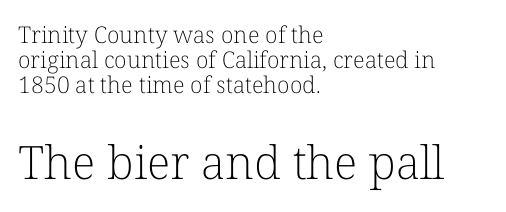
The image shows 46 px light serif type, upright; set left-aligned, tight line spacing (1.08x), normal letter spacing, not underlined; the second (bottom) block is 2.0x larger; low stroke contrast and a medium x-height.
